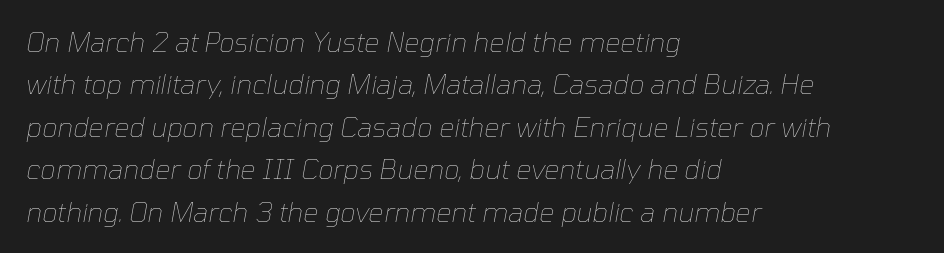
{"italic": "yes", "lean": "right", "slant_degrees": 10, "bold": "no", "underline": "no", "align": "left", "line_spacing": "normal", "line_spacing_ratio": 1.57, "letter_spacing": "normal", "letter_spacing_em": 0.0, "glyph_px": 27}
